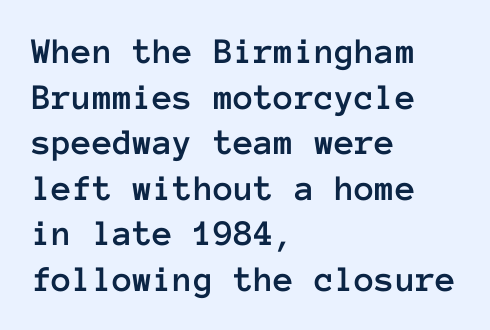
The passage shown is not underscored anywhere. Observe the ordinary spacing: letters are neighbours, not strangers. The typesetter chose a ragged-right arrangement here. The type sits square on the baseline with zero lean. Every character here occupies the same horizontal width, giving the sample a typewriter-like rhythm.
